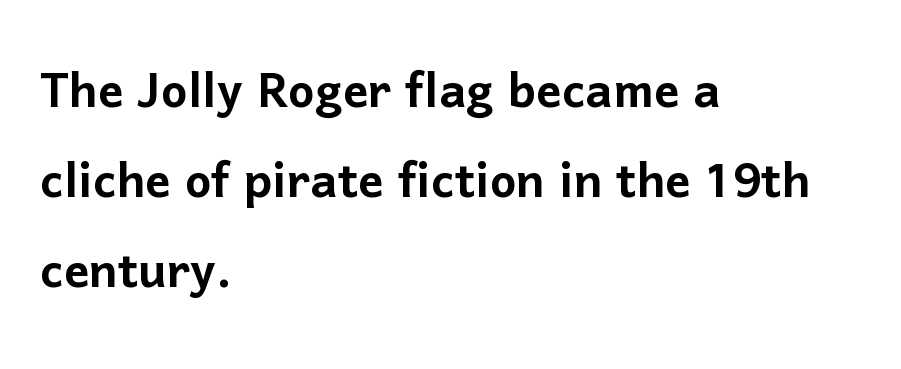
Line beginnings align vertically; line endings do not. Typographically, this falls in the sans-serif category. The space directly below the letters is spotless. Tracking value appears to be zero — textbook default spacing.
